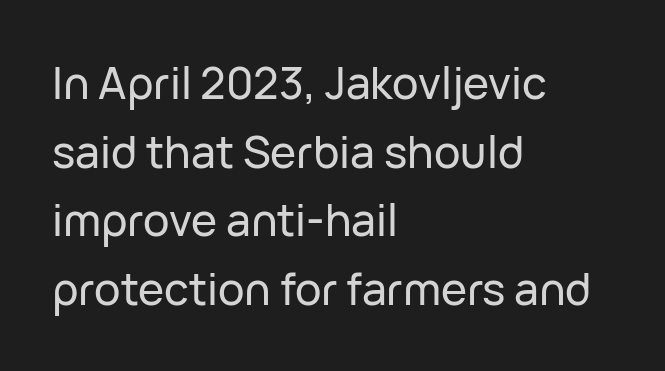
The image shows 44 px sans-serif type, upright; set left-aligned, normal line spacing (1.56x), normal letter spacing, not underlined; low stroke contrast and a medium x-height.
